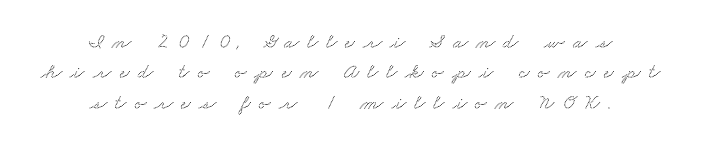
{"underline": "no", "align": "center", "line_spacing": "normal", "line_spacing_ratio": 1.45, "letter_spacing": "wide", "letter_spacing_em": 0.41, "glyph_px": 21}
